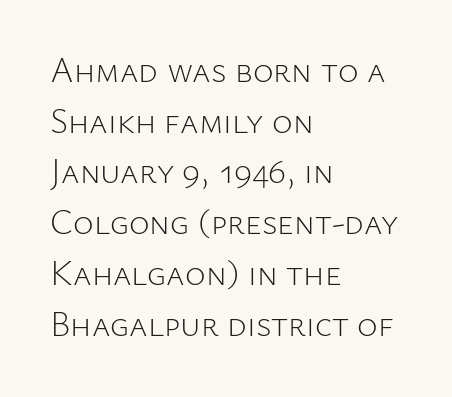
The image shows 35 px light sans-serif type, upright; set left-aligned, normal line spacing (1.45x), normal letter spacing, not underlined; low stroke contrast and a medium x-height.
